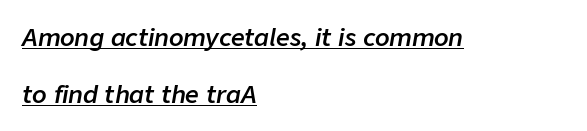
The image shows 24 px text type, italic (leaning right); set left-aligned, loose line spacing (2.36x), normal letter spacing, underlined.
